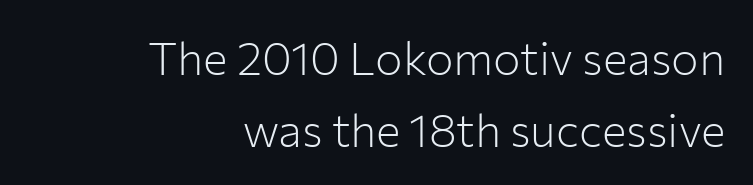
Q: Is the text bold? A: No.
Q: Is the text italic (slanted)? A: No, it is upright.
Q: Is the typeface a serif or a sans-serif typeface? A: Sans-serif.
Q: Is the text underlined? A: No.
Q: How is the paragraph aligned? A: Right-aligned.
Q: Is the spacing between letters normal or unusually wide? A: Normal.
Q: Is the spacing between lines tight, normal or loose? A: Normal.
Q: Width (condensed, normal, or wide)? A: Normal.
Q: Stroke contrast? A: Low.
Q: x-height? A: Medium.
Q: Monospaced? A: No.
